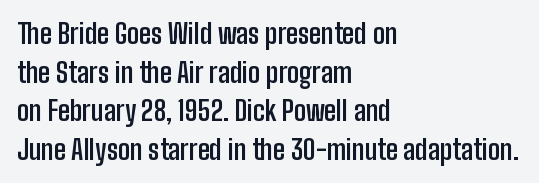
The glyphs are unaccompanied by any horizontal stroke below them. Alignment: flush left. Its strokes are broad and dark, the hallmark of bold type. Designer's note — italics off, roman on.
